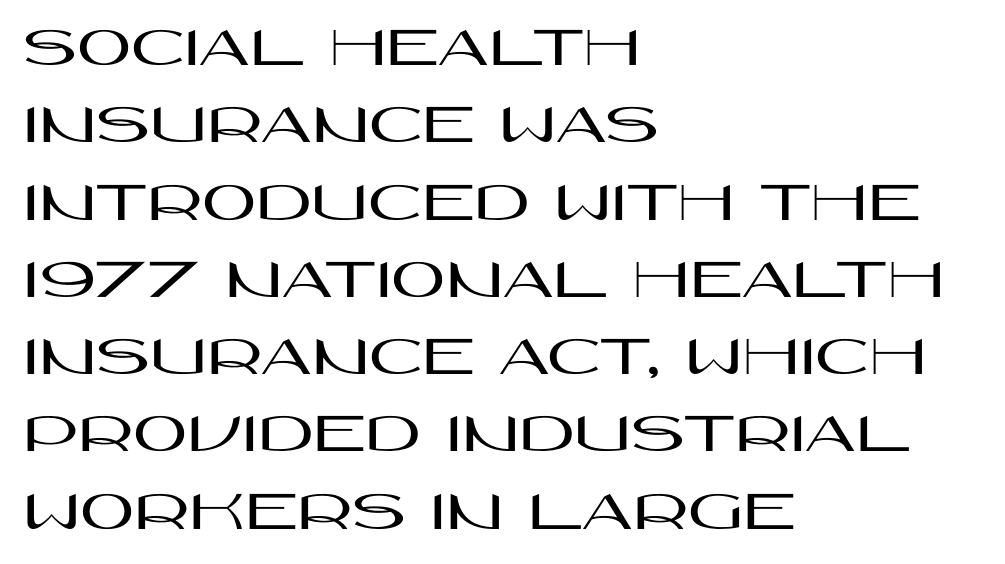
The image shows 59 px wide sans-serif type, upright; set left-aligned, normal line spacing (1.31x), normal letter spacing, not underlined; high stroke contrast and a large x-height.
